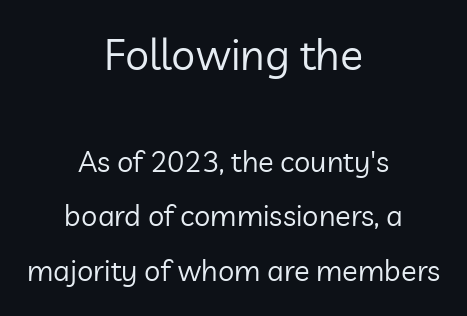
{"serif": "no", "italic": "no", "bold": "no", "weight": "regular", "width": "normal", "stroke_contrast": "low", "x_height": "medium", "monospaced": "no", "underline": "no", "align": "center", "line_spacing_ratio": 1.89, "letter_spacing": "normal", "letter_spacing_em": 0.0, "larger_block": "first", "size_ratio": 1.48, "glyph_px": 43}
